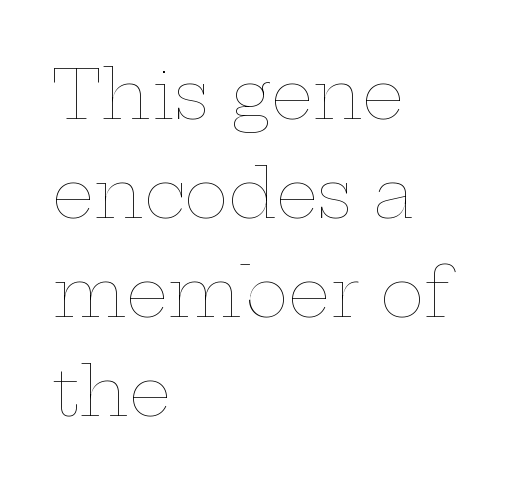
{"italic": "no", "bold": "no", "weight": "thin", "width": "wide", "stroke_contrast": "low", "x_height": "medium", "monospaced": "no", "underline": "no", "align": "left", "line_spacing": "normal", "line_spacing_ratio": 1.48, "letter_spacing": "normal", "letter_spacing_em": 0.0, "glyph_px": 67}
